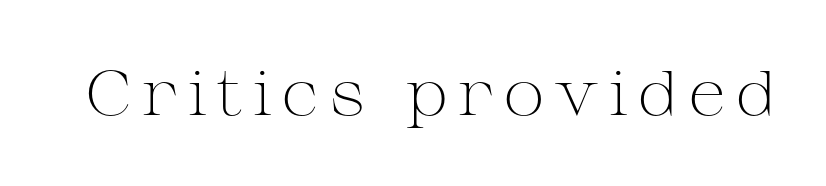
The passage shown is typed in a proportional face where columns would drift. Upright lettering throughout. Yep, those are serifs on the letters. Ink coverage per letter is moderate at most. Words float on clear page, feet unadorned.
